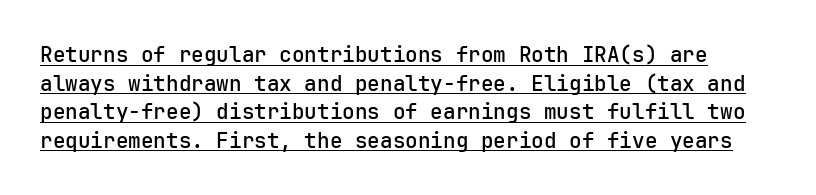
The image shows 21 px text type, upright; set normal line spacing (1.36x), normal letter spacing, underlined.
